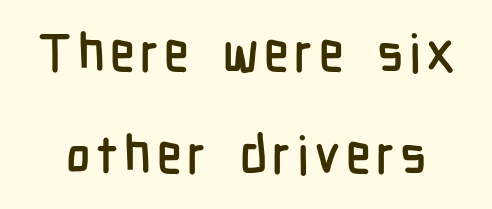
Q: Is the text italic (slanted)? A: No, it is upright.
Q: Is the typeface a serif or a sans-serif typeface? A: Sans-serif.
Q: Is the text underlined? A: No.
Q: Is the spacing between lines tight, normal or loose? A: Loose.
Q: Width (condensed, normal, or wide)? A: Condensed.
Q: Stroke contrast? A: Low.
Q: x-height? A: Medium.
Q: Monospaced? A: No.
